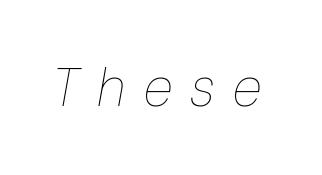
The face used here is proportionally spaced, like ordinary book or web type. The letters look calm and open, with moderate or lighter stems. Letter spacing: wide. Each row of text sits above clean, open space.
